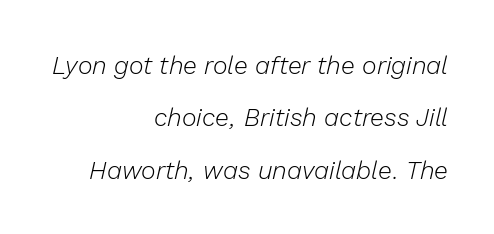
Glyph-to-glyph distance matches everyday printed text. The typesetting does not lean heavy: it is not bold. The space directly below the letters is spotless. Slant detected: the letters are inclined.
